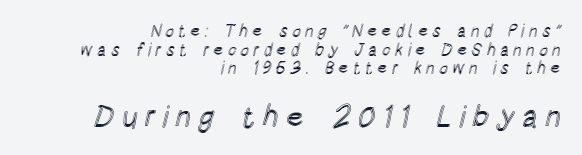
The image shows 30 px condensed type; set right-aligned, tight line spacing (1.1x), unusually wide letter spacing (+0.23 em), not underlined; the second (bottom) block is 1.76x larger; a large x-height.
